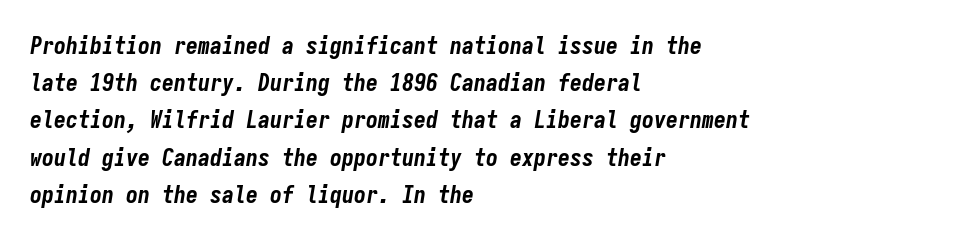
The rendering keeps characters at their native spacing. Baseline-to-baseline distance is the conventional proportion of letter height. Students, this is bold: see how much ink each stroke carries. The lines in this sample share a left origin and differ only in where they stop. The font's italic variant was chosen for this text.
